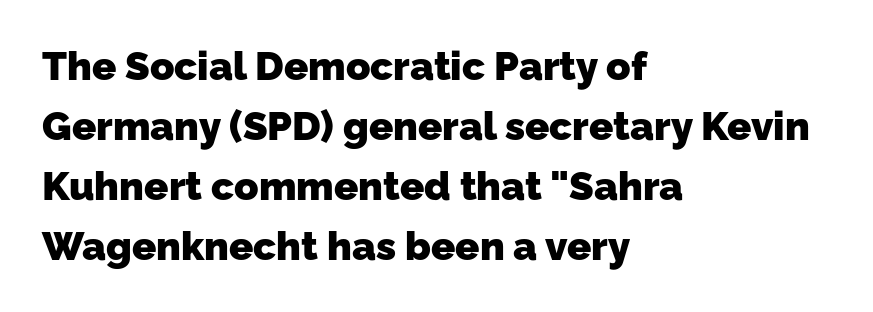
The image shows 40 px heavy sans-serif type; set left-aligned, normal line spacing (1.5x), normal letter spacing, not underlined; low stroke contrast and a medium x-height.
